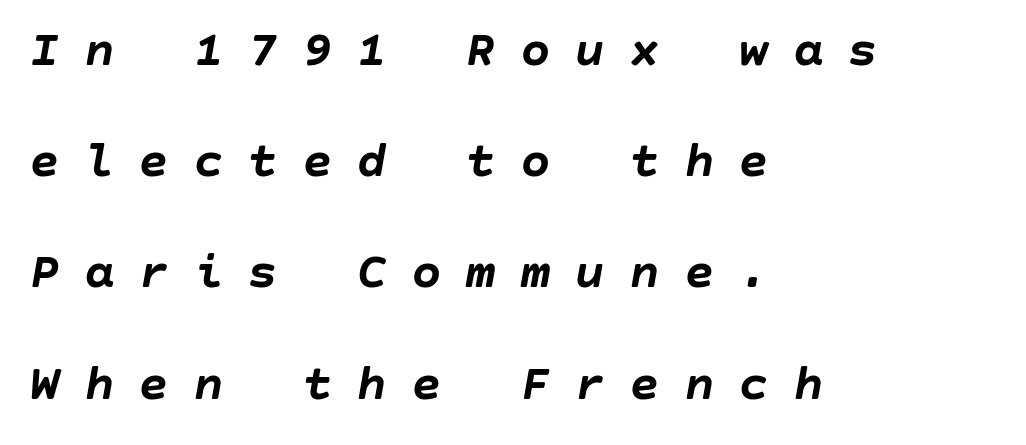
{"italic": "yes", "lean": "right", "slant_degrees": 10, "bold": "yes", "weight": "semibold", "width": "normal", "stroke_contrast": "low", "x_height": "large", "underline": "no", "align": "left", "line_spacing": "loose", "line_spacing_ratio": 2.18, "letter_spacing": "wide", "letter_spacing_em": 0.47, "glyph_px": 51}
